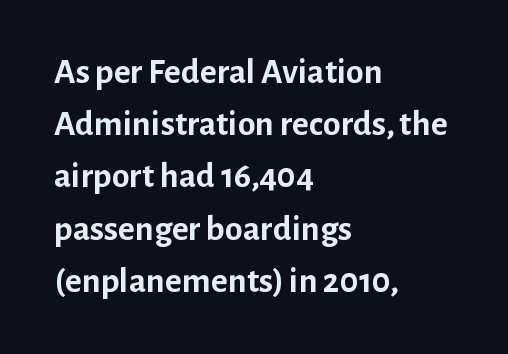
These lines are set flush left with a ragged right edge. Typographic density is high because the face is bold. Underlining? Definitely not there. You can tell from the bare stems that sans-serif type was used. Summary of vertical rhythm: regular, with standard interline spacing.
